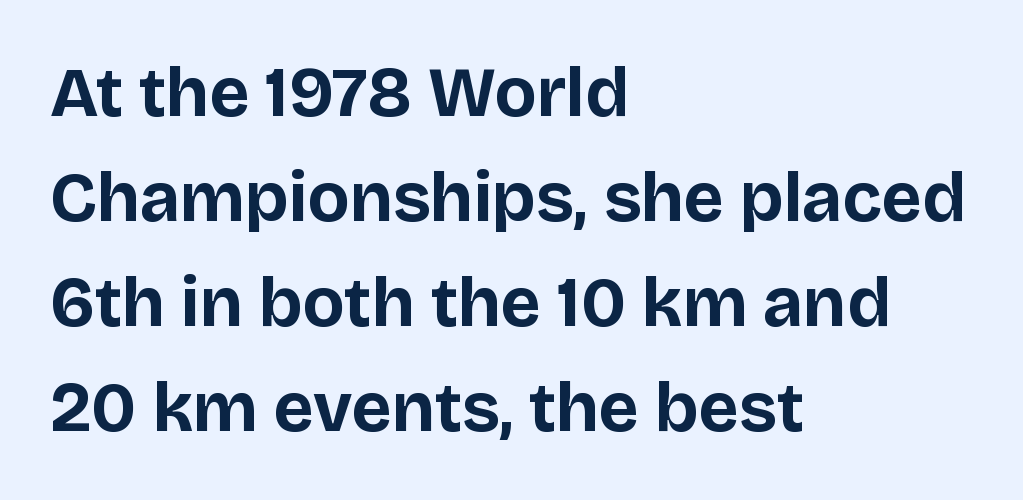
{"serif": "no", "italic": "no", "bold": "yes", "weight": "bold", "width": "normal", "stroke_contrast": "low", "x_height": "large", "monospaced": "no", "underline": "no", "align": "left", "line_spacing": "normal", "line_spacing_ratio": 1.5, "letter_spacing": "normal", "letter_spacing_em": 0.0, "glyph_px": 70}
